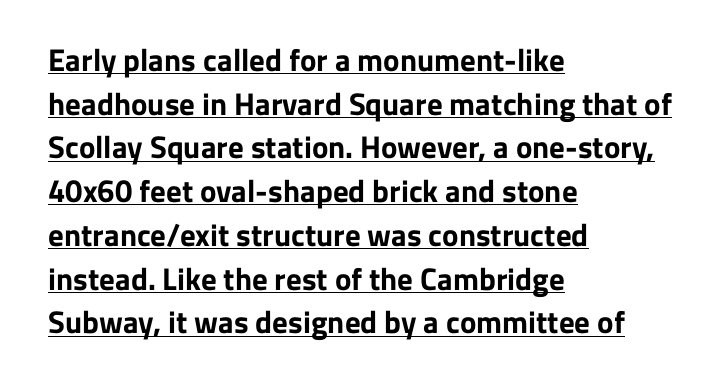
The characters display no serif detailing; their extremities are plain. Honestly, the row spacing looks completely unremarkable. Each line starts at the same left margin while the right side varies. Think of a printed novel: that variable character pitch is what you see here. The string is rendered with underlining switched on. Stroke thickness is high; the sample reads as a true bold.
